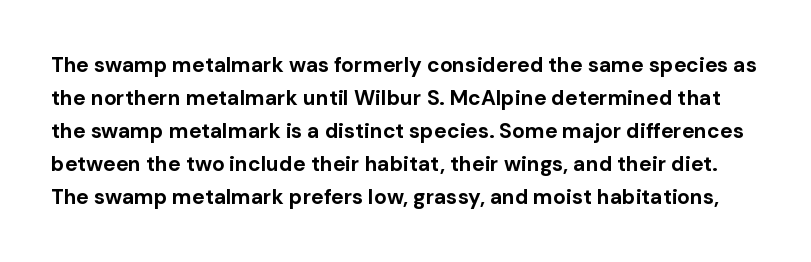
Q: Is the text bold? A: Yes.
Q: Is the text italic (slanted)? A: No, it is upright.
Q: Is the text underlined? A: No.
Q: Is the spacing between letters normal or unusually wide? A: Normal.
Q: Is the spacing between lines tight, normal or loose? A: Normal.
